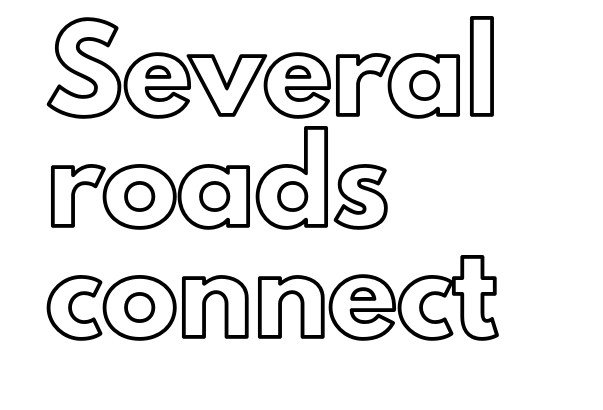
{"italic": "no", "width": "normal", "x_height": "small", "monospaced": "no", "underline": "no", "align": "left", "line_spacing": "normal", "line_spacing_ratio": 1.46, "letter_spacing": "normal", "letter_spacing_em": 0.0, "glyph_px": 76}
